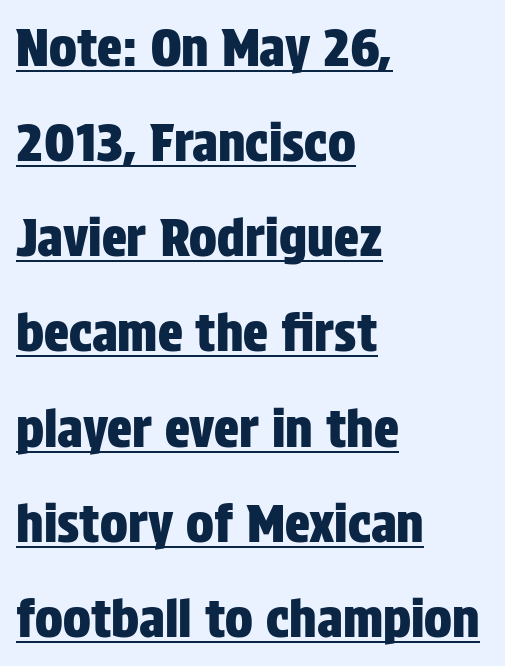
Q: Is the text italic (slanted)? A: No, it is upright.
Q: Is the typeface a serif or a sans-serif typeface? A: Sans-serif.
Q: Is the text underlined? A: Yes.
Q: How is the paragraph aligned? A: Left-aligned.
Q: Is the spacing between letters normal or unusually wide? A: Normal.
Q: Width (condensed, normal, or wide)? A: Condensed.
Q: Stroke contrast? A: Low.
Q: x-height? A: Large.
Q: Monospaced? A: No.
